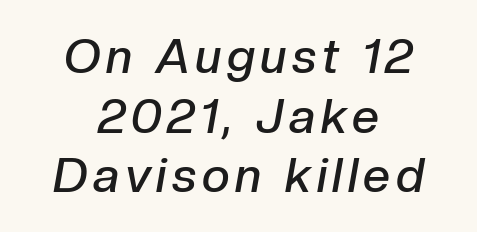
Q: Is the text bold? A: Semi-bold.
Q: Is the text italic (slanted)? A: Yes, it leans right by about 10 degrees.
Q: Is the text underlined? A: No.
Q: How is the paragraph aligned? A: Centered.
Q: Width (condensed, normal, or wide)? A: Normal.
Q: Stroke contrast? A: Low.
Q: x-height? A: Medium.
Q: Monospaced? A: No.
